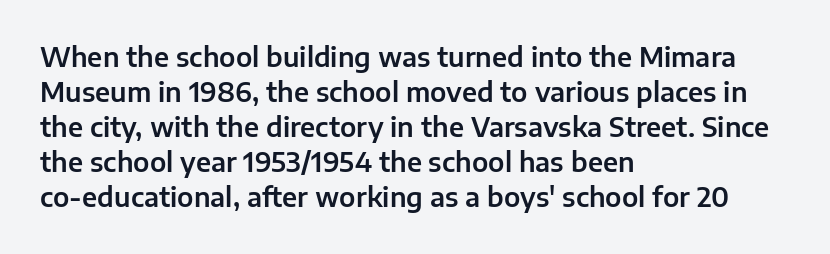
The image shows 26 px text type, upright; set left-aligned, normal line spacing (1.35x), normal letter spacing, not underlined.
